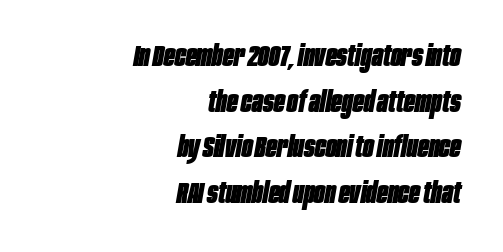
The image shows 29 px heavy, condensed type, italic (leaning right); set right-aligned, normal line spacing (1.57x), normal letter spacing, not underlined; low stroke contrast and a large x-height.
